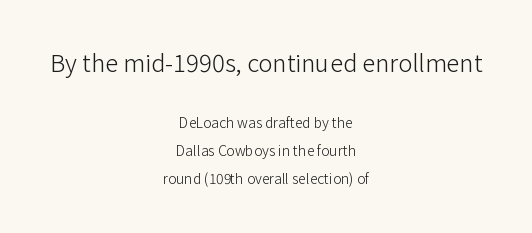
The image shows 24 px text type, upright; set centered, loose line spacing (1.99x), normal letter spacing, not underlined; the first (top) block is 1.71x larger.
